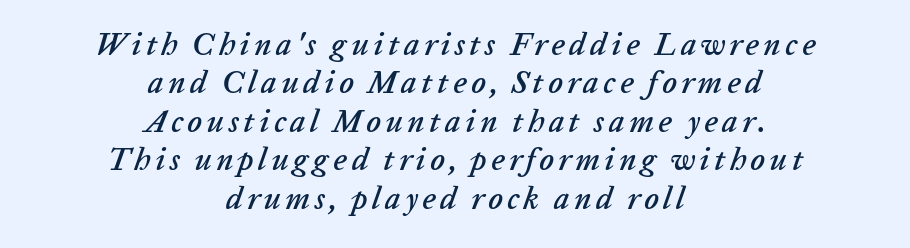
The image shows 31 px text type, italic (leaning right); set centered, line spacing 1.24x, not underlined; low stroke contrast and a medium x-height.
